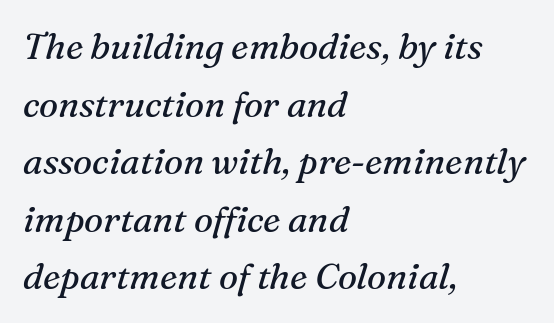
The image shows 36 px regular-weight serif type, italic (leaning right); set left-aligned, normal line spacing (1.6x), normal letter spacing, not underlined; medium stroke contrast and a medium x-height.
